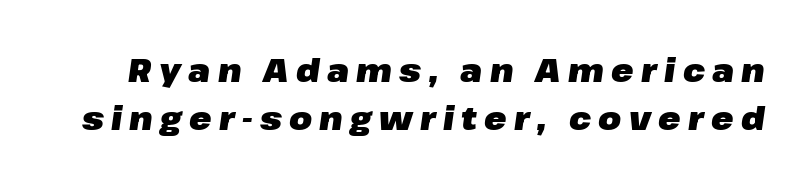
The image shows 33 px heavy type, italic (leaning right); set normal line spacing (1.46x), unusually wide letter spacing (+0.22 em), not underlined; low stroke contrast and a medium x-height.
